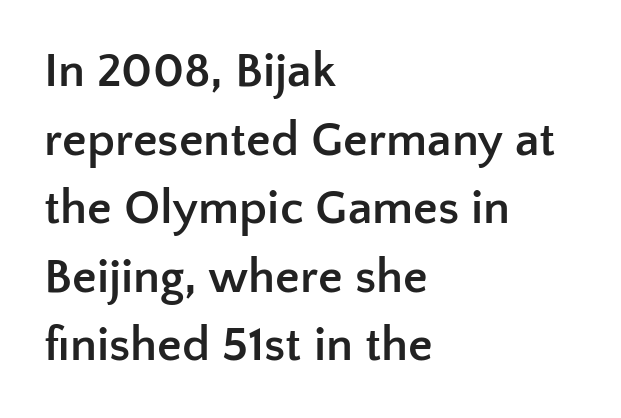
The image shows 49 px semibold sans-serif type, upright; set left-aligned, normal line spacing (1.4x), normal letter spacing, not underlined; low stroke contrast and a medium x-height.
